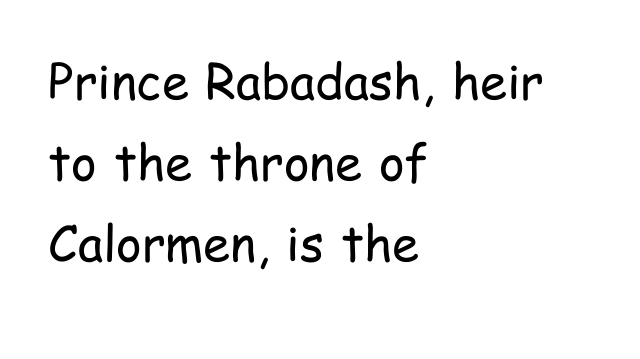
The image shows 49 px regular-weight, condensed sans-serif type, upright; set left-aligned, normal line spacing (1.65x), normal letter spacing, not underlined; low stroke contrast and a medium x-height.
